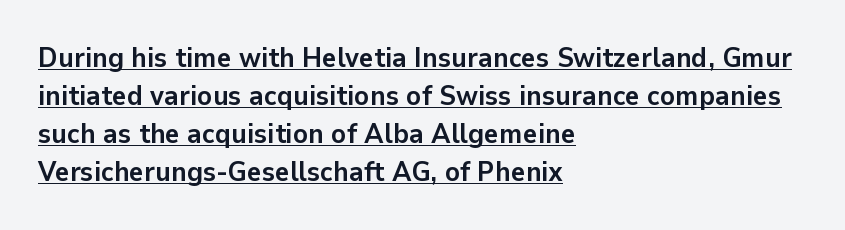
The image shows 28 px semibold sans-serif type, upright; set left-aligned, normal line spacing (1.36x), normal letter spacing, underlined; low stroke contrast and a medium x-height.
